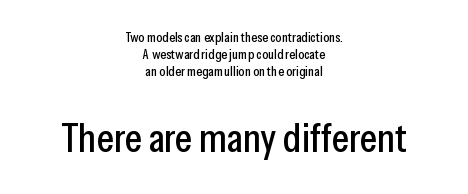
The image shows 41 px condensed sans-serif type, upright; set centered, line spacing 1.2x, normal letter spacing, not underlined; the second (bottom) block is 2.93x larger; low stroke contrast and a medium x-height.
